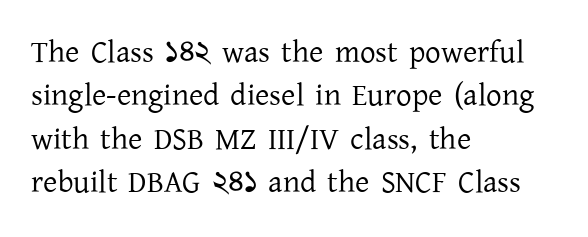
{"serif": "yes", "italic": "no", "bold": "no", "weight": "regular", "width": "normal", "stroke_contrast": "low", "x_height": "medium", "monospaced": "no", "underline": "no", "align": "left", "line_spacing": "normal", "line_spacing_ratio": 1.4, "letter_spacing": "normal", "letter_spacing_em": 0.0, "glyph_px": 31}
